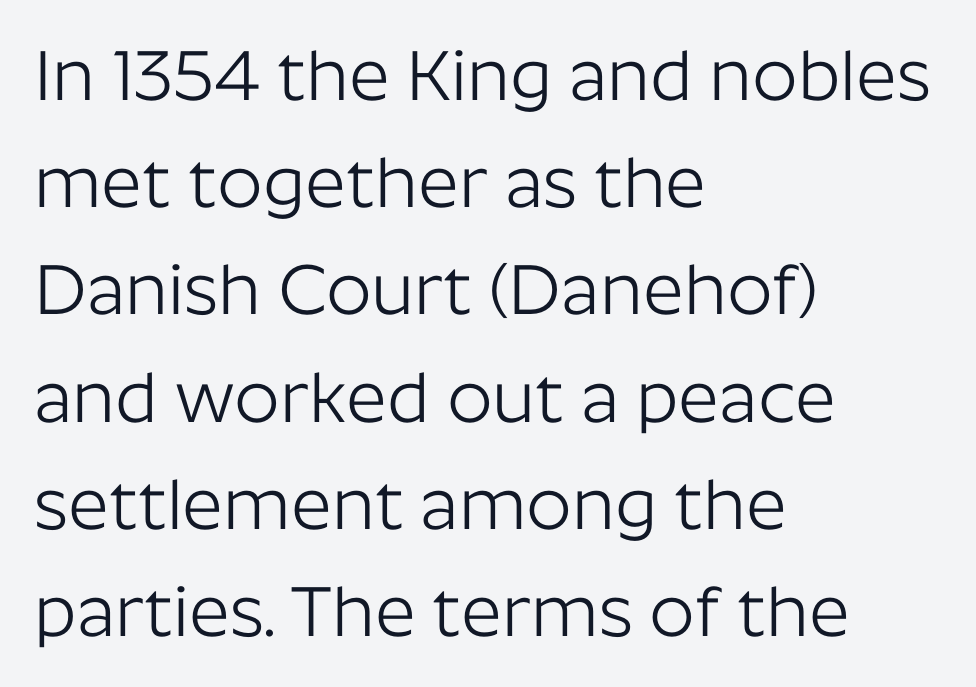
{"serif": "no", "italic": "no", "bold": "no", "weight": "light", "width": "normal", "stroke_contrast": "low", "x_height": "medium", "monospaced": "no", "underline": "no", "align": "left", "line_spacing": "normal", "line_spacing_ratio": 1.51, "letter_spacing": "normal", "letter_spacing_em": 0.0, "glyph_px": 71}
